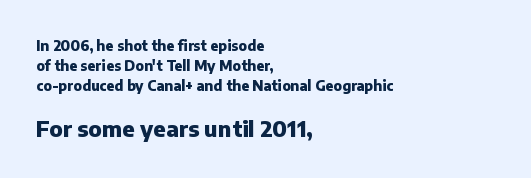
Q: Is the text bold? A: Yes.
Q: Is the text italic (slanted)? A: No, it is upright.
Q: Is the text underlined? A: No.
Q: How is the paragraph aligned? A: Left-aligned.
Q: Is the spacing between letters normal or unusually wide? A: Normal.
Q: Is the spacing between lines tight, normal or loose? A: Normal.
Q: Which block of text is set in a larger size, the first (top) or the second (bottom)? A: The second (bottom) one.
